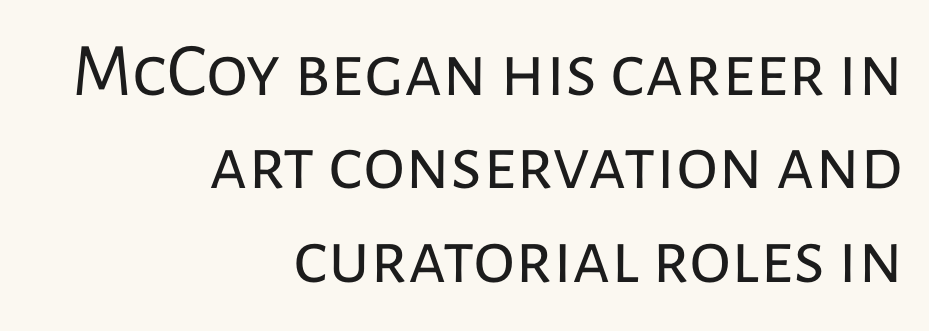
The letters stand straight up with perfectly vertical stems. This rendering employs a face without finishing strokes, i.e., a sans-serif. A bare baseline throughout the passage. The lines are quadded right. The strokes carry an ordinary text weight at most. The rendering uses natural spacing where letterforms have individual widths.
